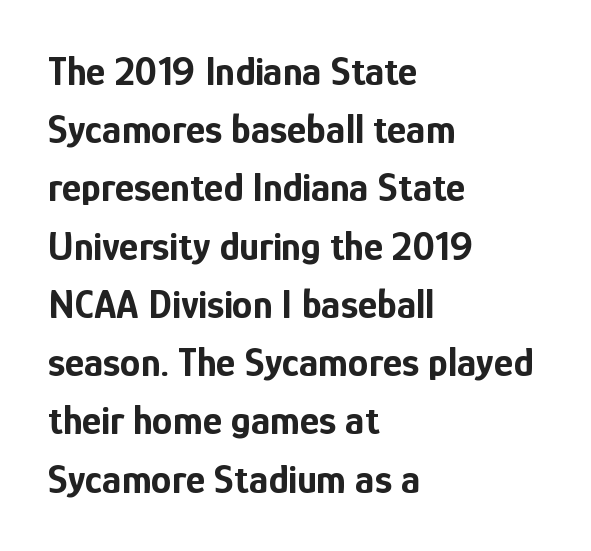
{"serif": "no", "italic": "no", "bold": "yes", "weight": "bold", "width": "condensed", "stroke_contrast": "low", "x_height": "medium", "monospaced": "no", "underline": "no", "align": "left", "line_spacing": "normal", "line_spacing_ratio": 1.42, "letter_spacing": "normal", "letter_spacing_em": 0.0, "glyph_px": 41}
